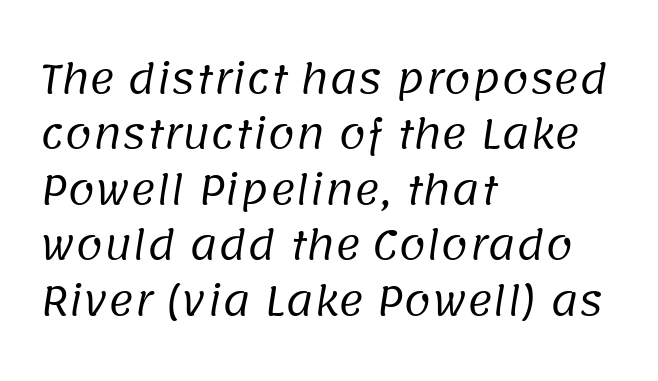
Here the designer chose a conventional face with non-uniform glyph widths. In terms of letterform style, serifs are entirely absent. Stems and bowls with no extra thickness — not bold. Caption: standard tracking, unaltered.
